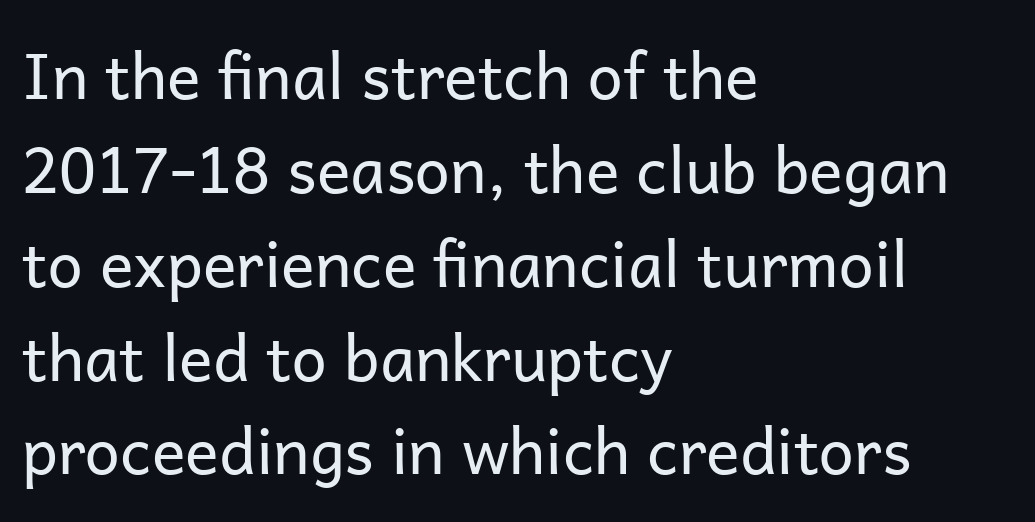
The ragged edge is on the right, which tells us the setting is flush left. A typesetter would call this proportional, since set widths differ per character. The words here are not underlined. Compared with a typical body face, this is equally light or lighter still. Regular leading. The letters carry no serifs — their stems end cleanly without finishing strokes.
